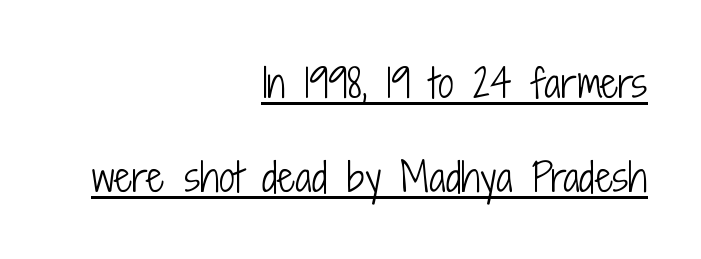
Q: Is the text bold? A: No.
Q: Is the text italic (slanted)? A: No, it is upright.
Q: Is the typeface a serif or a sans-serif typeface? A: Sans-serif.
Q: Is the text underlined? A: Yes.
Q: How is the paragraph aligned? A: Right-aligned.
Q: Is the spacing between letters normal or unusually wide? A: Normal.
Q: Is the spacing between lines tight, normal or loose? A: Loose.
Q: Width (condensed, normal, or wide)? A: Condensed.
Q: Stroke contrast? A: Low.
Q: x-height? A: Medium.
Q: Monospaced? A: No.
